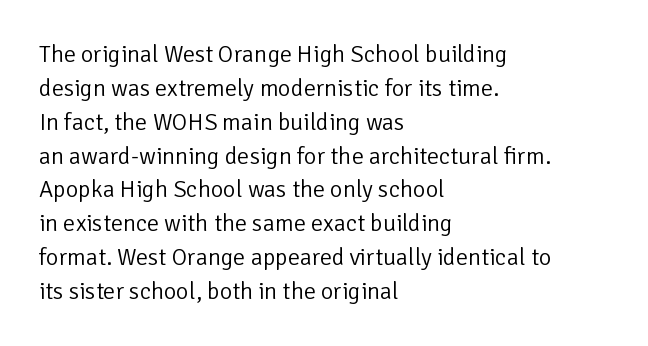
{"italic": "no", "bold": "no", "underline": "no", "align": "left", "line_spacing": "normal", "line_spacing_ratio": 1.41, "letter_spacing": "normal", "letter_spacing_em": 0.0, "glyph_px": 24}
